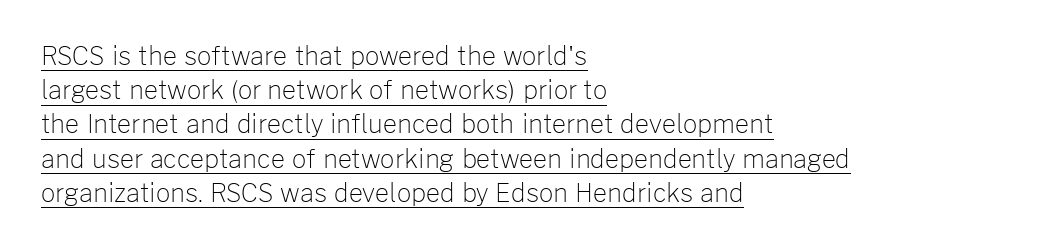
{"italic": "no", "bold": "no", "underline": "yes", "align": "left", "line_spacing": "normal", "line_spacing_ratio": 1.37, "letter_spacing": "normal", "letter_spacing_em": 0.0, "glyph_px": 25}
